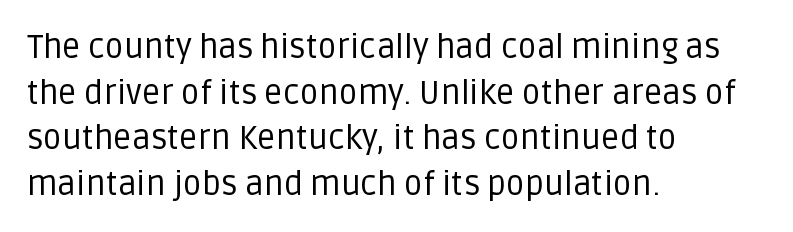
The letters stand upright; this is a roman face. Where is the straight margin? On the left. A quiet, ordinary-to-light weight characterises the typeface. Here the glyphs are tracked normally, forming tight word shapes. Note the varied advance widths — an 'i' is clearly narrower than an 'm'.
